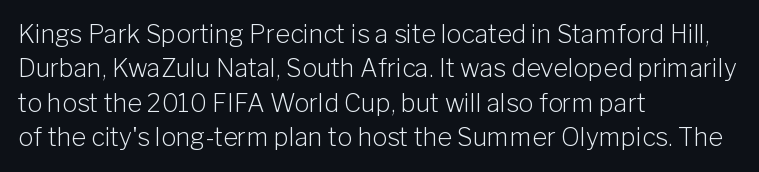
{"italic": "no", "bold": "no", "underline": "no", "align": "left", "line_spacing": "normal", "line_spacing_ratio": 1.38, "letter_spacing": "normal", "letter_spacing_em": 0.0, "glyph_px": 25}
